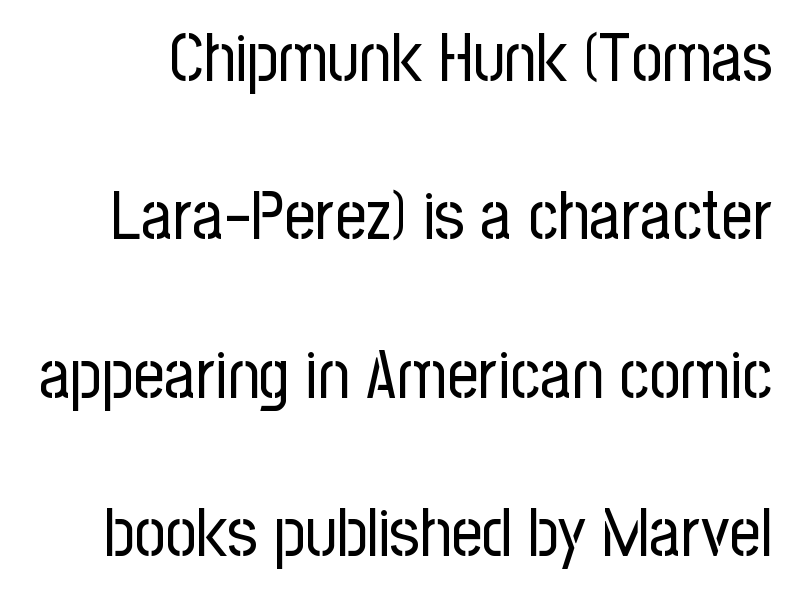
The image shows 68 px regular-weight, condensed sans-serif type, upright; set loose line spacing (2.33x), normal letter spacing, not underlined; low stroke contrast and a medium x-height.
